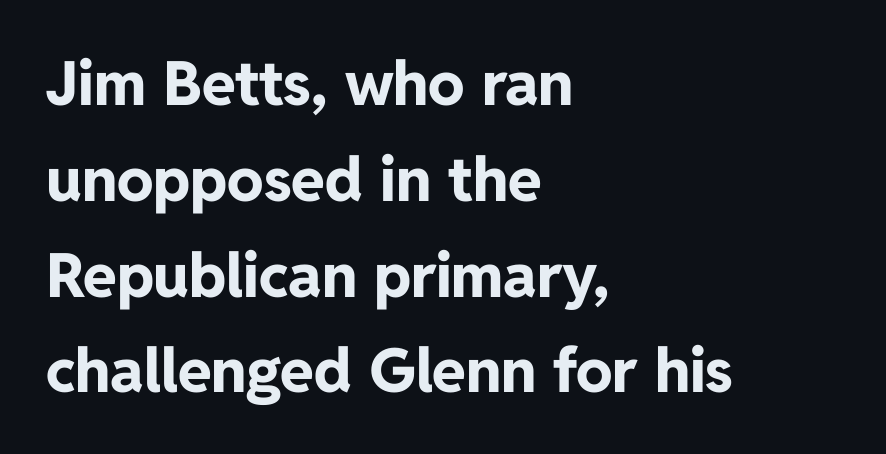
The image shows 61 px bold sans-serif type, upright; set left-aligned, normal line spacing (1.57x), normal letter spacing, not underlined; low stroke contrast and a medium x-height.
